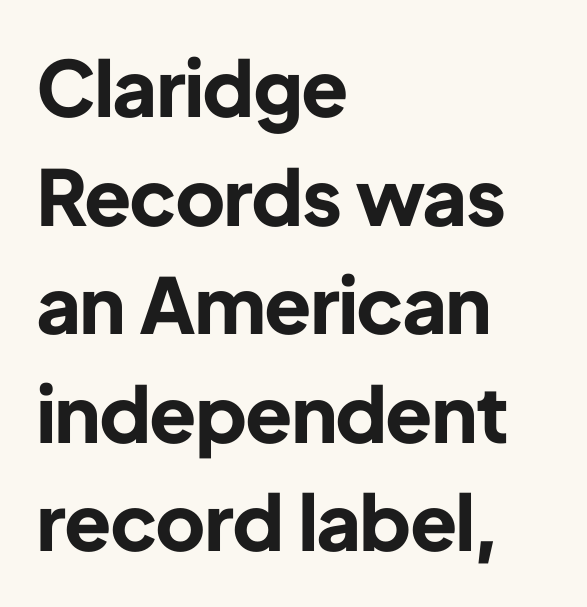
Proportional: the letters do not fall into vertical columns. In terms of weight, the rendering is a true, heavy bold. The face used here is a sans, in the tradition of grotesques and geometrics. In terms of letterspacing, this is plain default setting. Quick note: not italic, upright.
